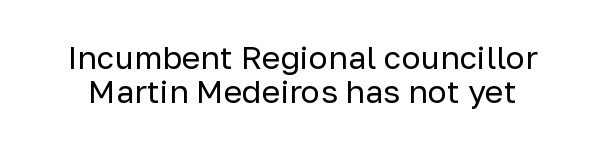
The image shows 32 px regular-weight sans-serif type, upright; set tight line spacing (1.05x), normal letter spacing, not underlined; low stroke contrast and a medium x-height.
